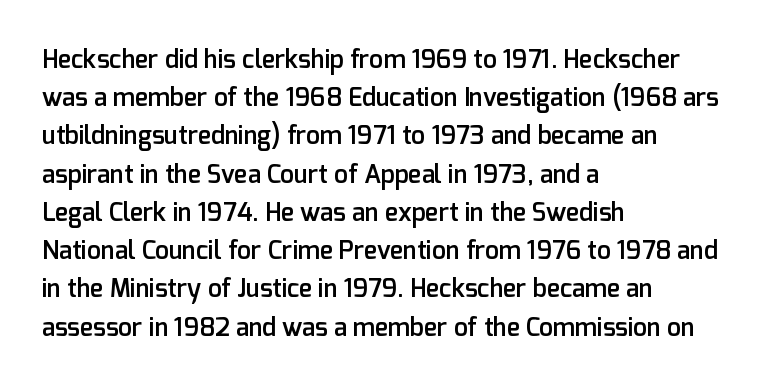
Q: Is the text bold? A: Semi-bold.
Q: Is the text italic (slanted)? A: No, it is upright.
Q: Is the text underlined? A: No.
Q: How is the paragraph aligned? A: Left-aligned.
Q: Is the spacing between letters normal or unusually wide? A: Normal.
Q: Is the spacing between lines tight, normal or loose? A: Normal.
